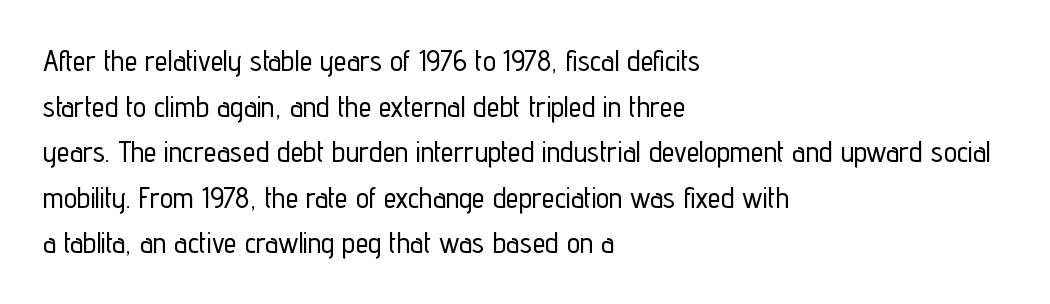
{"serif": "no", "italic": "no", "width": "condensed", "stroke_contrast": "low", "x_height": "medium", "monospaced": "no", "underline": "no", "align": "left", "line_spacing": "normal", "line_spacing_ratio": 1.57, "letter_spacing": "normal", "letter_spacing_em": 0.0, "glyph_px": 29}
